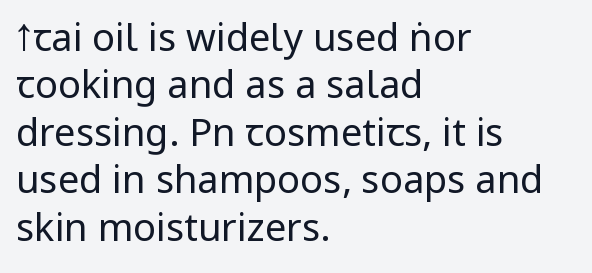
{"serif": "no", "italic": "no", "bold": "no", "weight": "regular", "width": "condensed", "stroke_contrast": "low", "x_height": "large", "monospaced": "no", "underline": "no", "align": "left", "line_spacing": "normal", "line_spacing_ratio": 1.25, "letter_spacing": "normal", "letter_spacing_em": 0.0, "glyph_px": 38}
